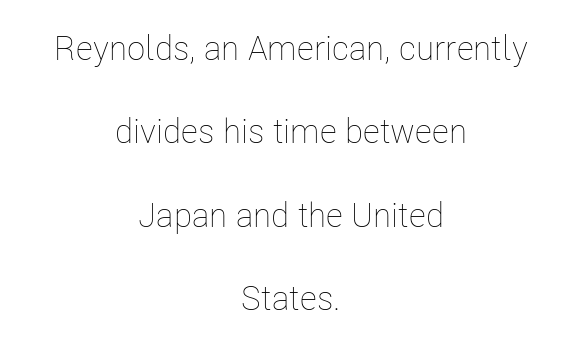
Q: Is the text bold? A: No.
Q: Is the text italic (slanted)? A: No, it is upright.
Q: Is the text underlined? A: No.
Q: How is the paragraph aligned? A: Centered.
Q: Is the spacing between letters normal or unusually wide? A: Normal.
Q: Is the spacing between lines tight, normal or loose? A: Loose.
Q: Width (condensed, normal, or wide)? A: Condensed.
Q: Stroke contrast? A: Low.
Q: x-height? A: Medium.
Q: Monospaced? A: No.
